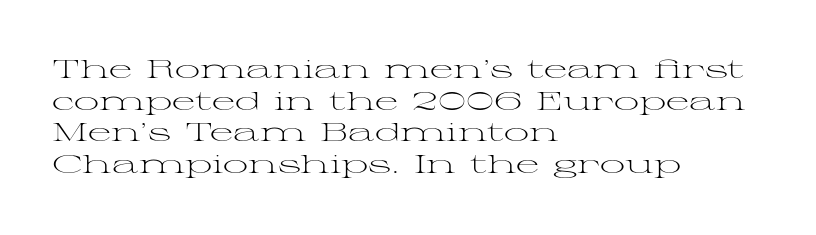
The image shows 25 px text type, upright; set left-aligned, normal line spacing (1.27x), normal letter spacing, not underlined.
